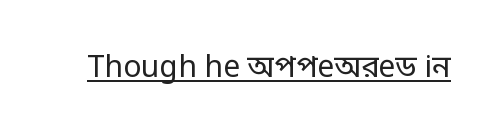
A quiet, ordinary-to-light weight characterises the typeface. This is roman type, the default non-slanted kind. In terms of letterform style, serifs are entirely absent. Character widths vary here, with narrow letters taking less room than wide ones. Each line of the rendering has a horizontal stroke beneath the glyphs. Words appear dense and cohesive because spacing is normal.
